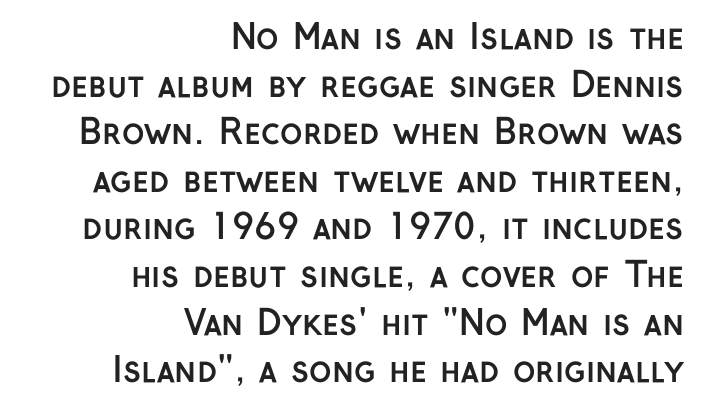
{"serif": "no", "italic": "no", "bold": "yes", "weight": "semibold", "width": "normal", "stroke_contrast": "low", "x_height": "medium", "monospaced": "no", "underline": "no", "align": "right", "line_spacing": "normal", "line_spacing_ratio": 1.4, "letter_spacing": "normal", "letter_spacing_em": 0.0, "glyph_px": 34}
